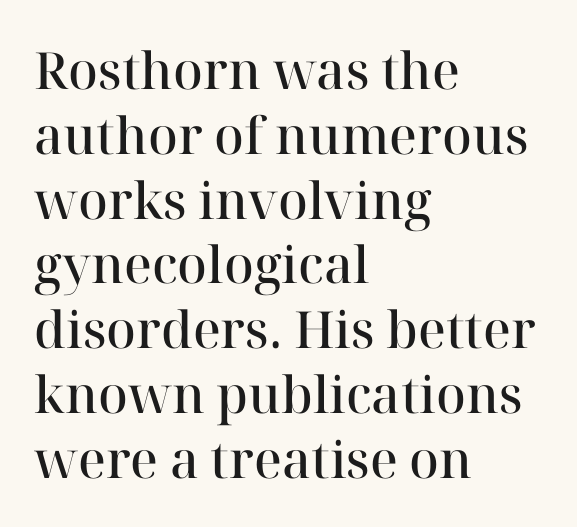
The image shows 51 px semibold serif type, upright; set left-aligned, normal line spacing (1.27x), normal letter spacing, not underlined; high stroke contrast and a medium x-height.
